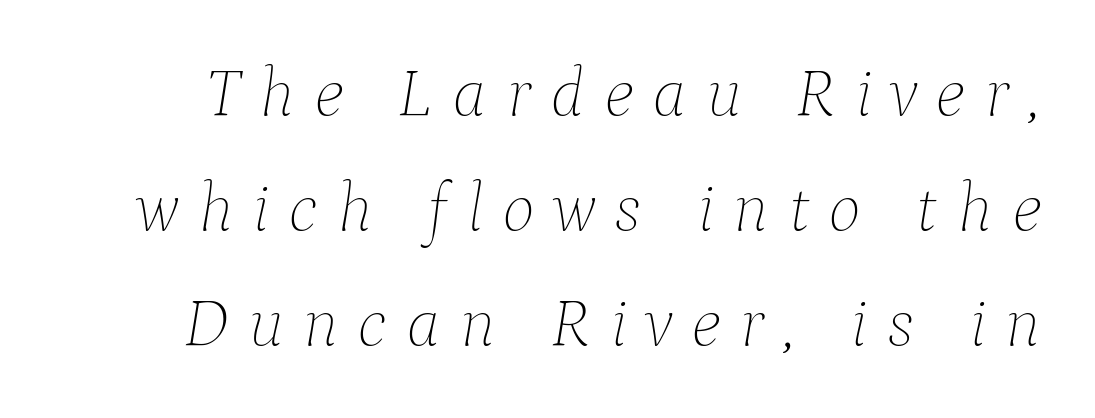
A typesetter would call this leading conventional body-copy spacing. Rendered with sloped, italic letterforms. The letters advance in unequal steps, a hallmark of proportional type. Think standard paragraph weight, or any step lighter than that.
